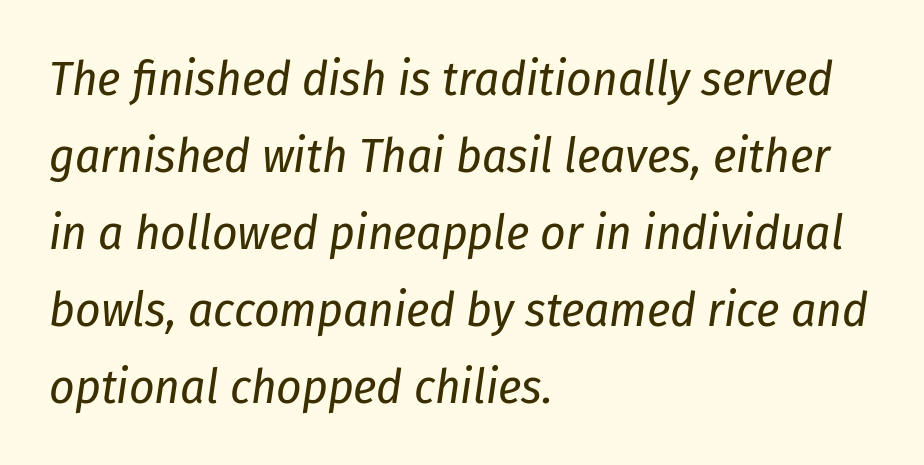
{"italic": "yes", "lean": "right", "slant_degrees": 8, "bold": "no", "weight": "regular", "width": "condensed", "stroke_contrast": "low", "x_height": "medium", "monospaced": "no", "underline": "no", "align": "left", "line_spacing": "normal", "line_spacing_ratio": 1.57, "letter_spacing": "normal", "letter_spacing_em": 0.0, "glyph_px": 49}
